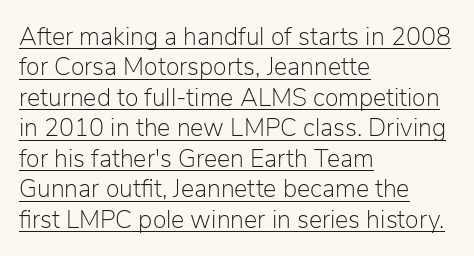
The image shows 25 px text type, upright; set left-aligned, line spacing 1.22x, normal letter spacing, underlined.
